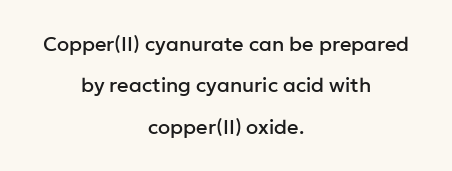
This rendering leaves character spacing at its baseline value. This sample trades compactness for vertical openness between lines. The setting favours the middle, as headings and verse often do. Quick note: not italic, upright.
